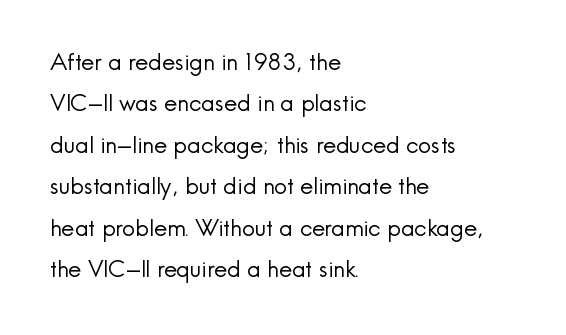
Q: Is the text bold? A: No.
Q: Is the text italic (slanted)? A: No, it is upright.
Q: Is the text underlined? A: No.
Q: How is the paragraph aligned? A: Left-aligned.
Q: Is the spacing between letters normal or unusually wide? A: Normal.
